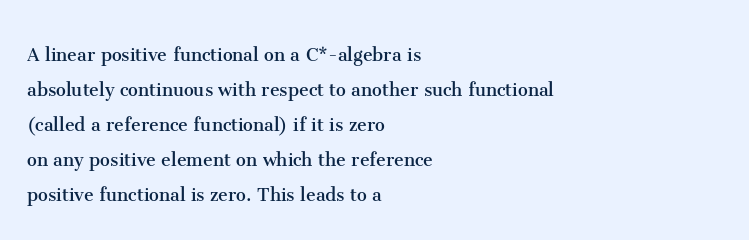
Every stem runs plumb, perpendicular to the baseline. Ink coverage per letter is moderate at most. Does extra space separate the letters? No, they use regular spacing. Line starts are locked; line ends wander. If you measured baseline to baseline, you'd find a middling distance.
